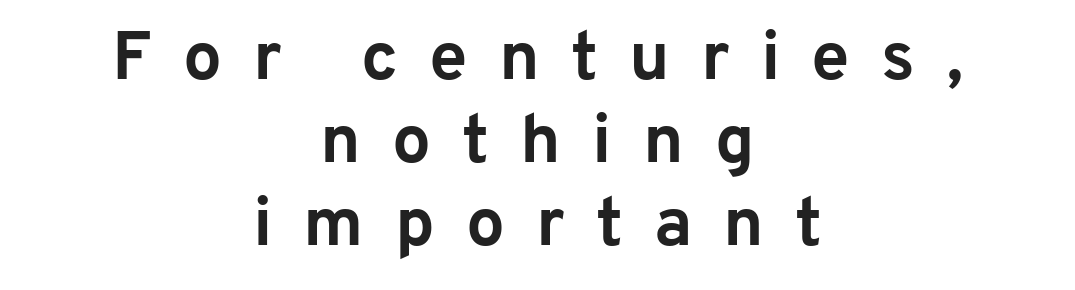
Q: Is the text bold? A: Yes.
Q: Is the text italic (slanted)? A: No, it is upright.
Q: Is the typeface a serif or a sans-serif typeface? A: Sans-serif.
Q: Is the text underlined? A: No.
Q: How is the paragraph aligned? A: Centered.
Q: Is the spacing between letters normal or unusually wide? A: Unusually wide.
Q: Width (condensed, normal, or wide)? A: Normal.
Q: Stroke contrast? A: Low.
Q: x-height? A: Medium.
Q: Monospaced? A: No.
